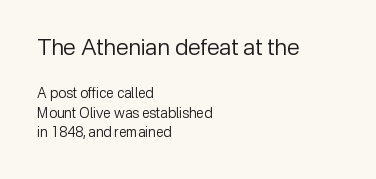
{"italic": "no", "bold": "no", "underline": "no", "align": "left", "line_spacing": "normal", "line_spacing_ratio": 1.39, "letter_spacing": "normal", "letter_spacing_em": 0.0, "larger_block": "first", "size_ratio": 1.64, "glyph_px": 23}
